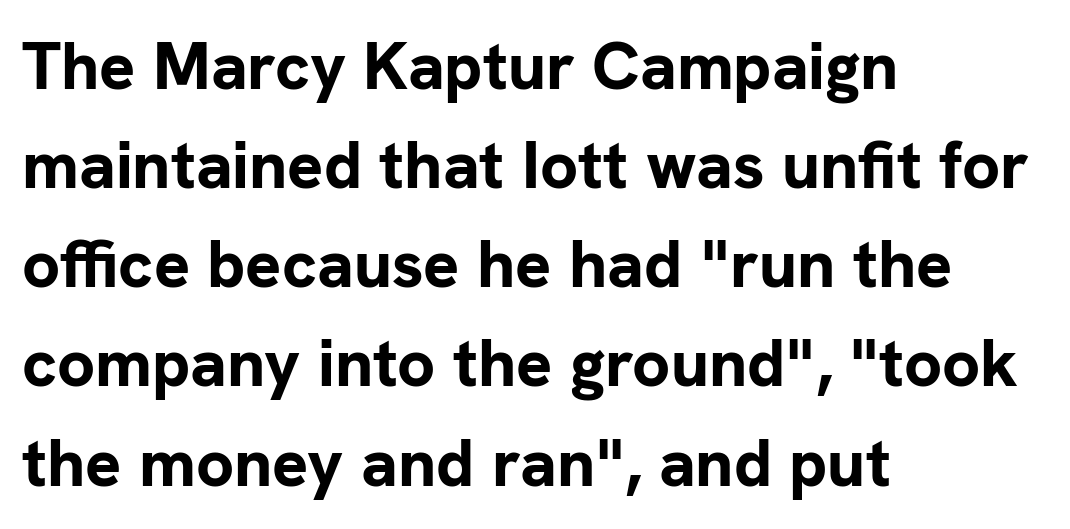
Q: Is the text bold? A: Yes.
Q: Is the text italic (slanted)? A: No, it is upright.
Q: Is the typeface a serif or a sans-serif typeface? A: Sans-serif.
Q: Is the text underlined? A: No.
Q: How is the paragraph aligned? A: Left-aligned.
Q: Is the spacing between letters normal or unusually wide? A: Normal.
Q: Is the spacing between lines tight, normal or loose? A: Normal.
Q: Width (condensed, normal, or wide)? A: Normal.
Q: Stroke contrast? A: Low.
Q: x-height? A: Medium.
Q: Monospaced? A: No.
